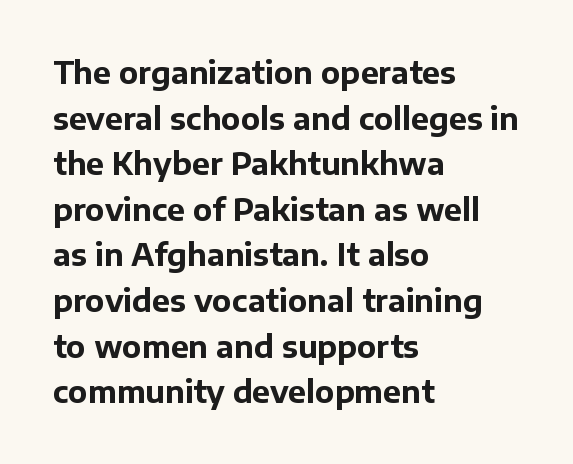
Each word holds together tightly as a unit, with standard inter-letter gaps. If you measured baseline to baseline, you'd find a middling distance. Visually the block forms a straight wall on the left and a jagged coastline on the right. Caption: bold face, heavy strokes. Do the characters align in a grid? No, the font is proportional.
